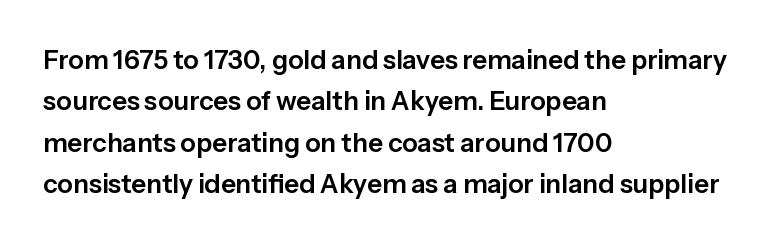
Q: Is the text italic (slanted)? A: No, it is upright.
Q: Is the text underlined? A: No.
Q: How is the paragraph aligned? A: Left-aligned.
Q: Is the spacing between letters normal or unusually wide? A: Normal.
Q: Is the spacing between lines tight, normal or loose? A: Normal.
